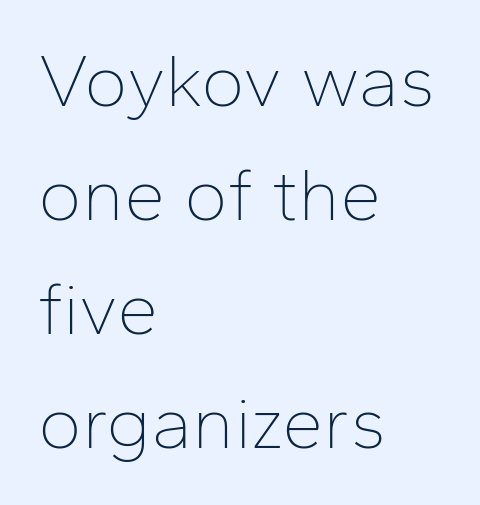
Q: Is the text bold? A: No.
Q: Is the text italic (slanted)? A: No, it is upright.
Q: Is the typeface a serif or a sans-serif typeface? A: Sans-serif.
Q: Is the text underlined? A: No.
Q: How is the paragraph aligned? A: Left-aligned.
Q: Is the spacing between letters normal or unusually wide? A: Normal.
Q: Is the spacing between lines tight, normal or loose? A: Normal.
Q: Width (condensed, normal, or wide)? A: Normal.
Q: Stroke contrast? A: Low.
Q: x-height? A: Medium.
Q: Monospaced? A: No.
